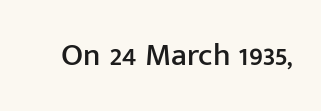
Rendered with straight, roman letterforms. You could not count columns in this text — the font is proportionally spaced. Rule under the text: the space is simply empty. The letters carry no serifs — their stems end cleanly without finishing strokes. This sample uses plain, unmodified letter spacing.
